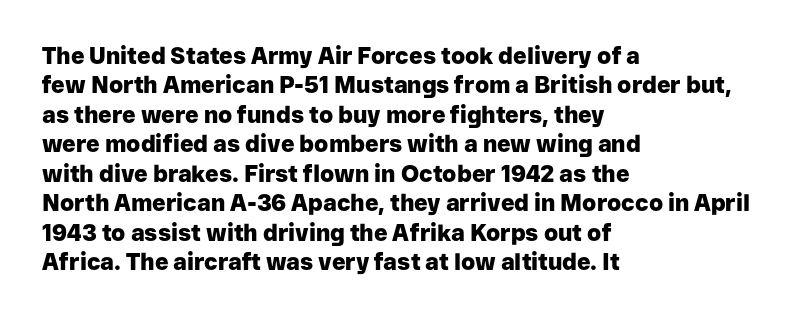
The image shows 23 px bold type, upright; set left-aligned, normal line spacing (1.28x), normal letter spacing, not underlined.
